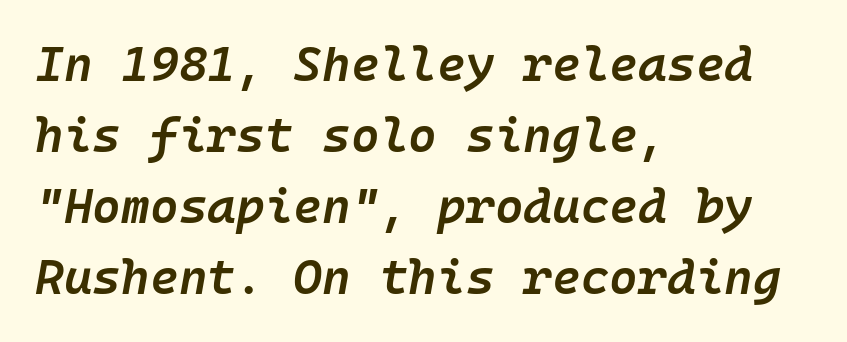
This sample keeps an unexceptional amount of space between lines. These lines are set flush left with a ragged right edge. The line texture is even and compact thanks to regular tracking. In terms of posture, this sample is oblique. The area under the type is left untouched. The font is running at a semibold setting, under full bold.
